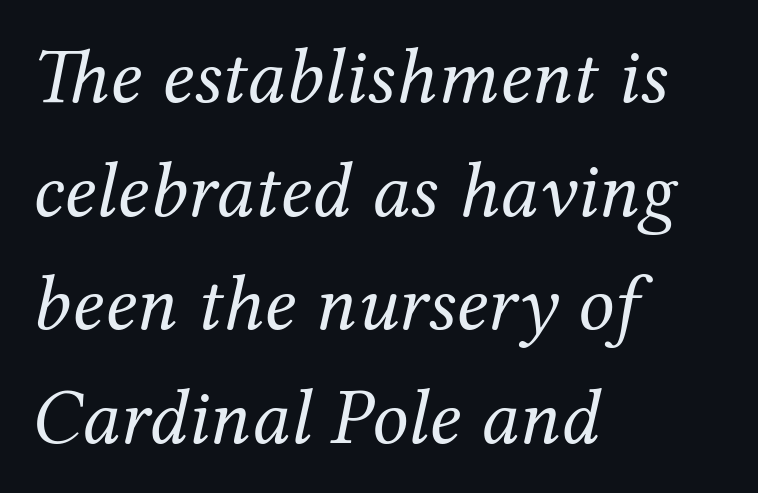
The image shows 80 px regular-weight serif type, italic (leaning right); set left-aligned, normal line spacing (1.42x), normal letter spacing, not underlined; medium stroke contrast and a medium x-height.
